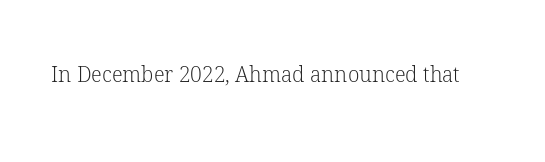
The image shows 21 px text type, upright; set normal letter spacing, not underlined.
